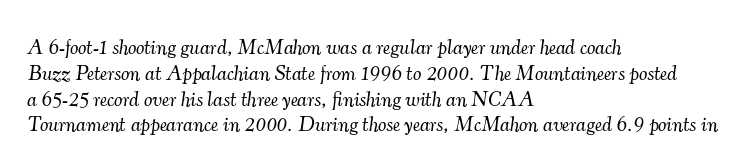
Words appear dense and cohesive because spacing is normal. Is this a heavy cut? Hardly; it is regular or lighter. The typesetter chose a ragged-right arrangement here. You can tell it's italic because the verticals aren't actually vertical.
